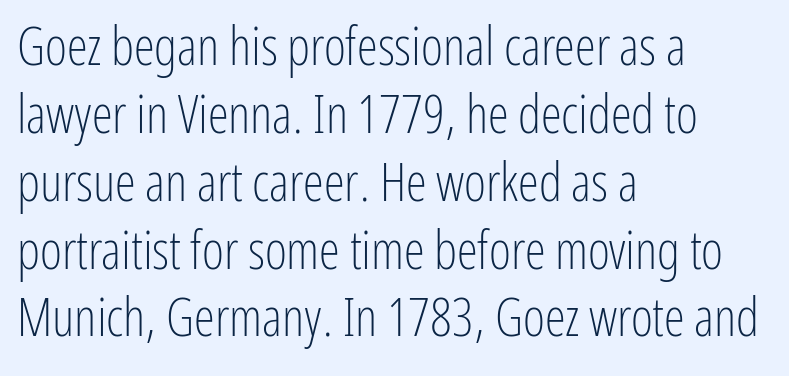
Q: Is the text bold? A: No.
Q: Is the text italic (slanted)? A: No, it is upright.
Q: Is the typeface a serif or a sans-serif typeface? A: Sans-serif.
Q: Is the text underlined? A: No.
Q: How is the paragraph aligned? A: Left-aligned.
Q: Is the spacing between letters normal or unusually wide? A: Normal.
Q: Is the spacing between lines tight, normal or loose? A: Normal.
Q: Width (condensed, normal, or wide)? A: Condensed.
Q: Stroke contrast? A: Low.
Q: x-height? A: Medium.
Q: Monospaced? A: No.
